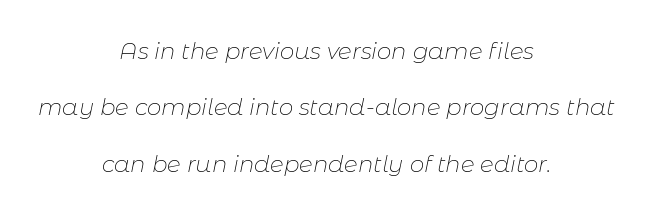
Q: Is the text bold? A: No.
Q: Is the text italic (slanted)? A: Yes, it leans right by about 11 degrees.
Q: Is the text underlined? A: No.
Q: How is the paragraph aligned? A: Centered.
Q: Is the spacing between letters normal or unusually wide? A: Normal.
Q: Is the spacing between lines tight, normal or loose? A: Loose.
